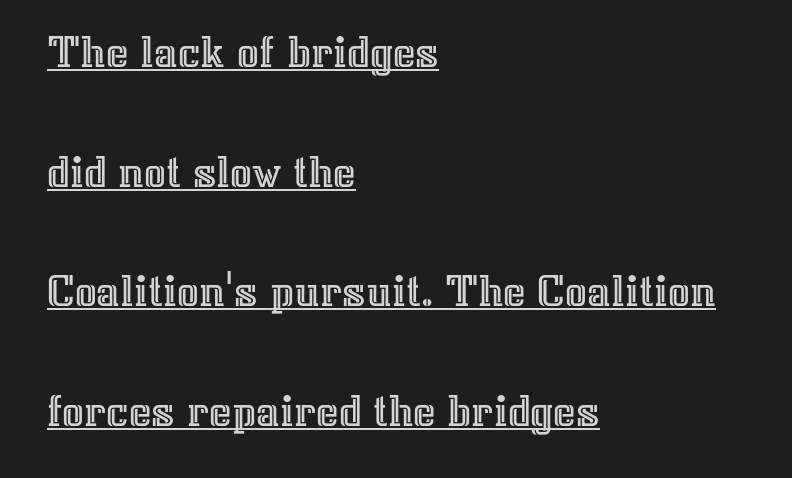
The image shows 48 px text type, upright; set left-aligned, loose line spacing (2.49x), normal letter spacing, underlined; a medium x-height.
